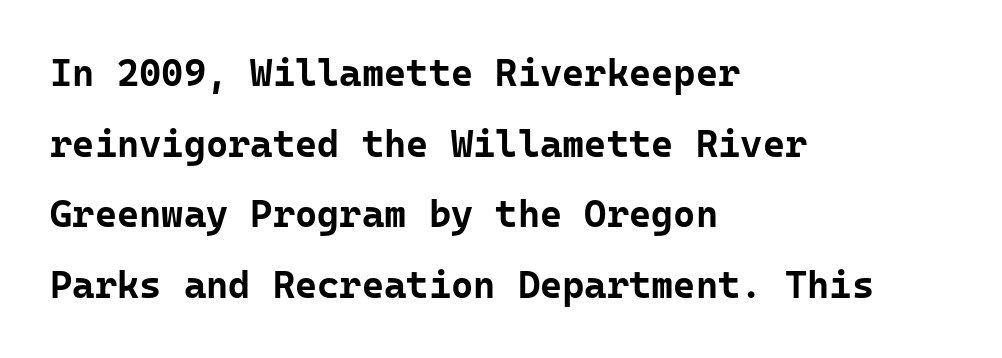
The image shows 38 px bold sans-serif type, upright, monospaced; set left-aligned, line spacing 1.86x, normal letter spacing, not underlined; low stroke contrast and a medium x-height.
